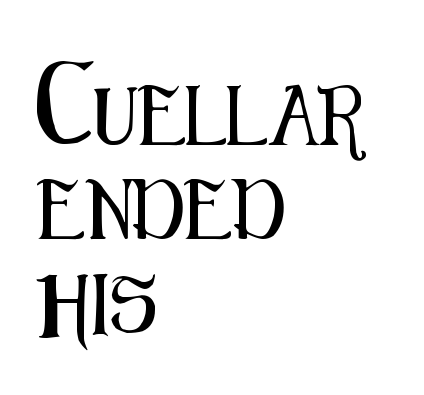
{"italic": "no", "width": "condensed", "stroke_contrast": "medium", "x_height": "medium", "monospaced": "no", "underline": "no", "align": "left", "line_spacing": "normal", "line_spacing_ratio": 1.6, "letter_spacing": "normal", "letter_spacing_em": 0.0, "glyph_px": 59}
